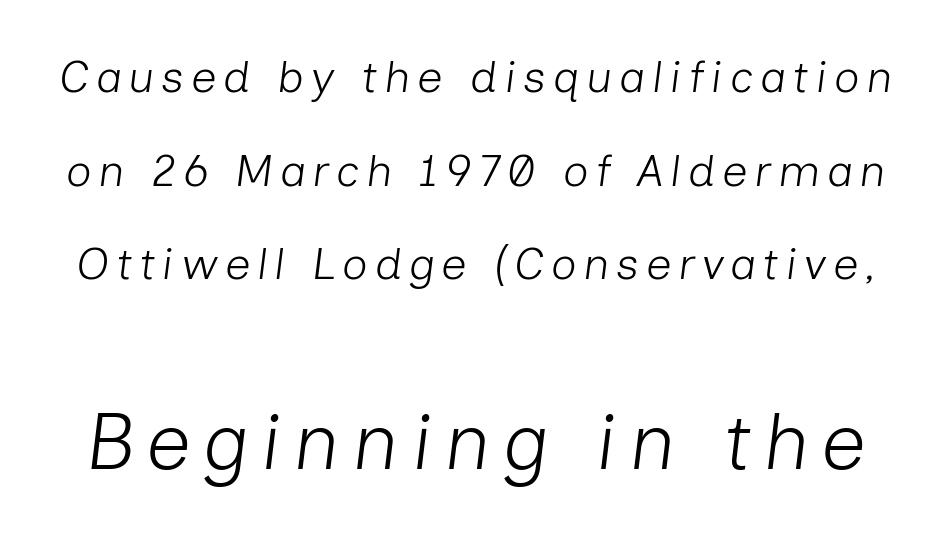
{"italic": "yes", "lean": "right", "slant_degrees": 7, "bold": "no", "weight": "light", "width": "normal", "stroke_contrast": "low", "x_height": "medium", "monospaced": "no", "underline": "no", "line_spacing": "loose", "line_spacing_ratio": 2.08, "larger_block": "second", "size_ratio": 1.76, "glyph_px": 79}
